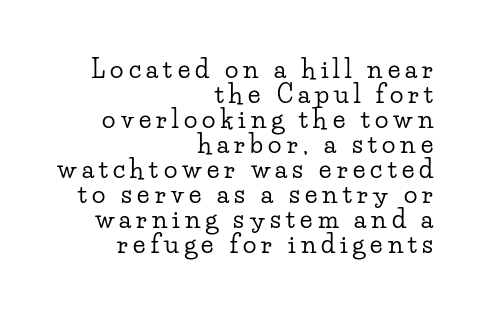
The image shows 25 px text type, upright; set right-aligned, tight line spacing (1.0x), unusually wide letter spacing (+0.21 em), not underlined.
